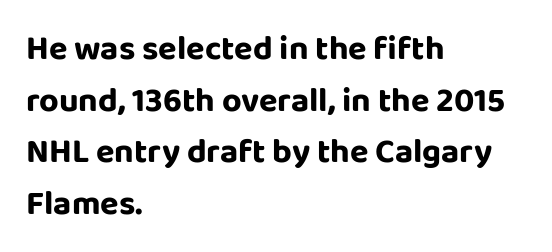
{"serif": "no", "italic": "no", "width": "normal", "stroke_contrast": "low", "x_height": "large", "monospaced": "no", "underline": "no", "align": "left", "line_spacing": "normal", "line_spacing_ratio": 1.52, "letter_spacing": "normal", "letter_spacing_em": 0.0, "glyph_px": 34}
